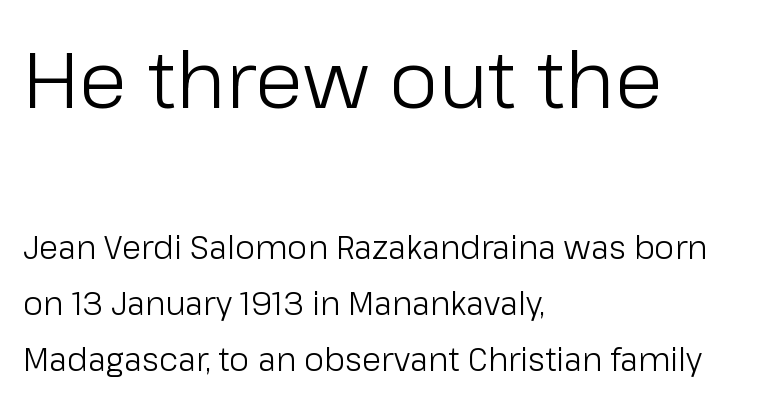
Q: Is the text bold? A: No.
Q: Is the text italic (slanted)? A: No, it is upright.
Q: Is the typeface a serif or a sans-serif typeface? A: Sans-serif.
Q: Is the text underlined? A: No.
Q: How is the paragraph aligned? A: Left-aligned.
Q: Is the spacing between letters normal or unusually wide? A: Normal.
Q: Which block of text is set in a larger size, the first (top) or the second (bottom)? A: The first (top) one.
Q: Width (condensed, normal, or wide)? A: Normal.
Q: Stroke contrast? A: Low.
Q: x-height? A: Medium.
Q: Monospaced? A: No.
